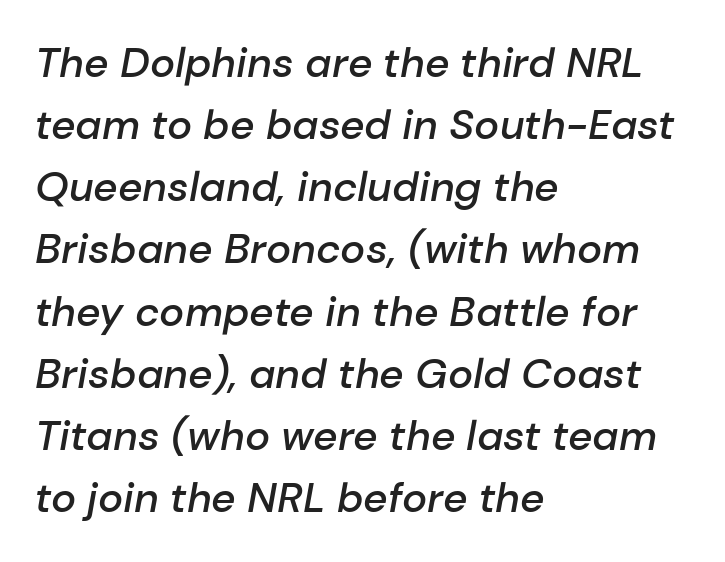
Do the characters align in a grid? No, the font is proportional. In terms of posture, this sample is oblique. Any mark beneath the type? The region is blank. The typesetter chose a ragged-right arrangement here. The typesetting leans somewhat heavy: a semibold. Quick note: interline space is typical.
